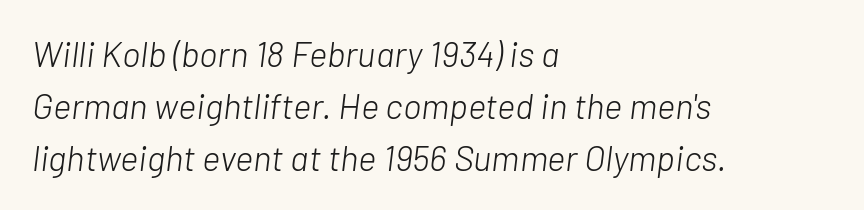
Standard letterfit; no display-style spreading of the glyphs. Plain, unruled lines of type. You could not count columns in this text — the font is proportionally spaced. The font sits on the lighter half of the weight spectrum, regular included.
